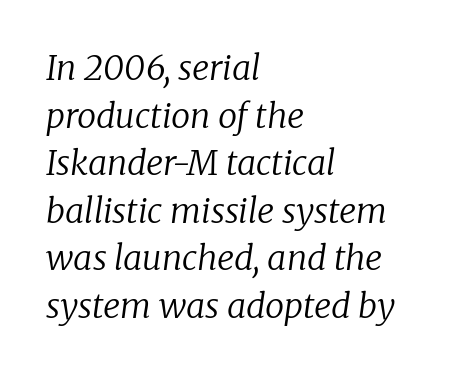
Each letter's strokes conclude with small projecting serifs. The rendering uses a moderate line-height, typical for paragraphs. The passage shown is not underscored anywhere. The paragraph has a hard left edge and a soft right edge.
